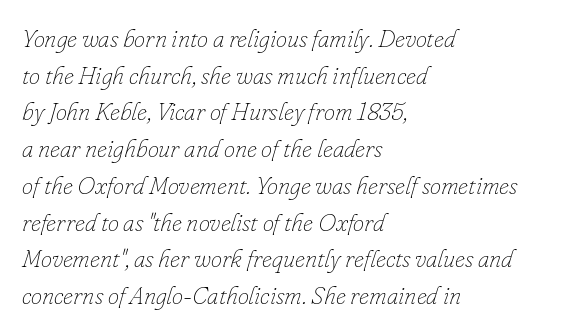
Q: Is the text bold? A: No.
Q: Is the text italic (slanted)? A: Yes, it leans right by about 16 degrees.
Q: Is the text underlined? A: No.
Q: How is the paragraph aligned? A: Left-aligned.
Q: Is the spacing between letters normal or unusually wide? A: Normal.
Q: Is the spacing between lines tight, normal or loose? A: Normal.
